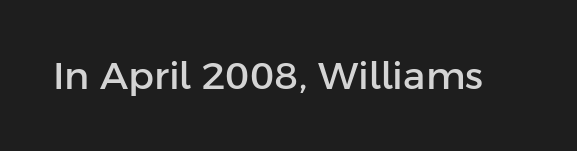
{"serif": "no", "italic": "no", "width": "normal", "stroke_contrast": "low", "x_height": "medium", "monospaced": "no", "underline": "no", "letter_spacing": "normal", "letter_spacing_em": 0.0, "glyph_px": 38}
